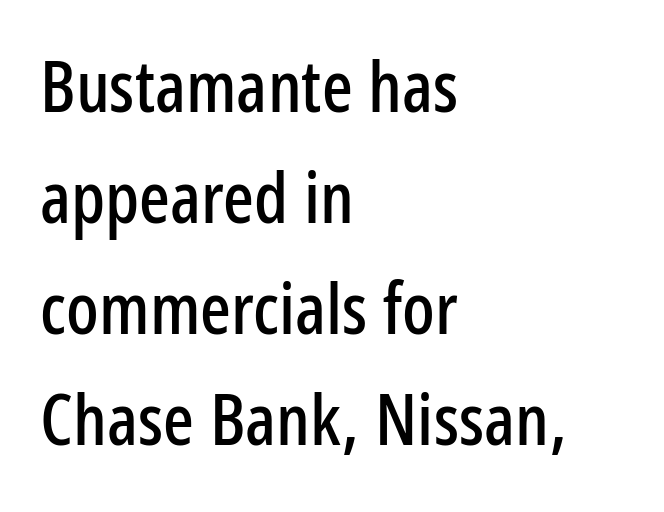
Ascenders rise straight up at ninety degrees. A typesetter would call this proportional, since set widths differ per character. If you drew a ruler down the left edge, every line would touch it. The passage shown has conventional tracking throughout.
